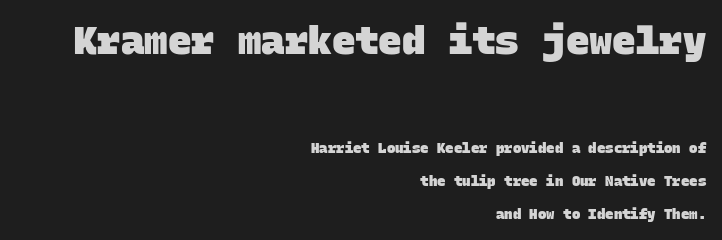
Q: Is the text bold? A: Yes.
Q: Is the typeface a serif or a sans-serif typeface? A: Sans-serif.
Q: Is the text underlined? A: No.
Q: How is the paragraph aligned? A: Right-aligned.
Q: Is the spacing between letters normal or unusually wide? A: Normal.
Q: Is the spacing between lines tight, normal or loose? A: Loose.
Q: Which block of text is set in a larger size, the first (top) or the second (bottom)? A: The first (top) one.
Q: Width (condensed, normal, or wide)? A: Normal.
Q: Stroke contrast? A: Low.
Q: x-height? A: Large.
Q: Monospaced? A: Yes.
